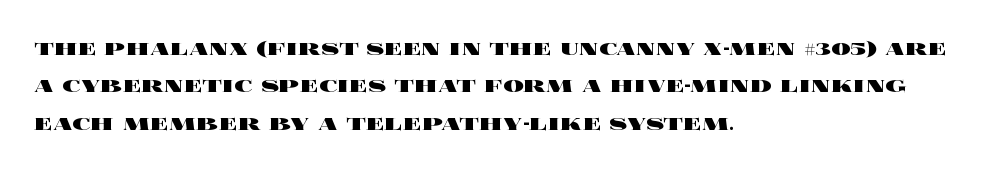
The image shows 26 px bold type, upright; set left-aligned, normal line spacing (1.44x), normal letter spacing, not underlined.
